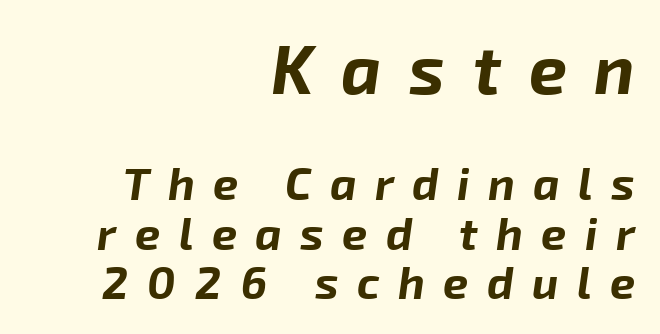
These lines were composed using italics. The space beneath each line is pristine and unruled. Reading top to bottom, the characters get smaller at the block break. The space between consecutive lines is stingy.
